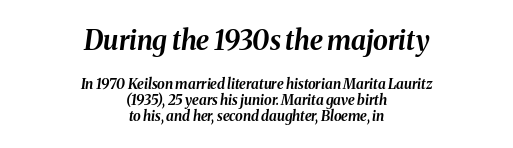
Q: Is the text bold? A: Yes.
Q: Is the text italic (slanted)? A: Yes, it leans right by about 8 degrees.
Q: Is the text underlined? A: No.
Q: How is the paragraph aligned? A: Centered.
Q: Is the spacing between letters normal or unusually wide? A: Normal.
Q: Is the spacing between lines tight, normal or loose? A: Tight.
Q: Which block of text is set in a larger size, the first (top) or the second (bottom)? A: The first (top) one.
